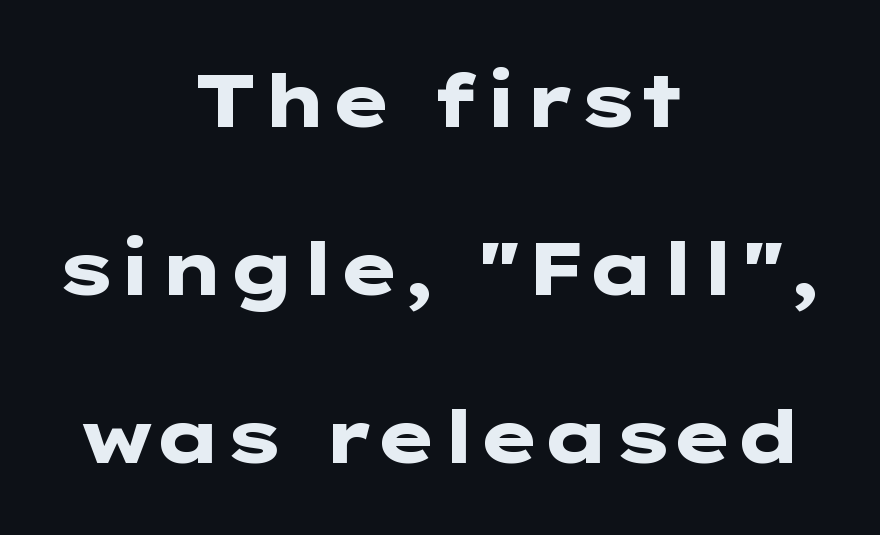
The image shows 74 px heavy, wide sans-serif type, upright; set centered, loose line spacing (2.27x), normal letter spacing, not underlined; low stroke contrast and a medium x-height.
